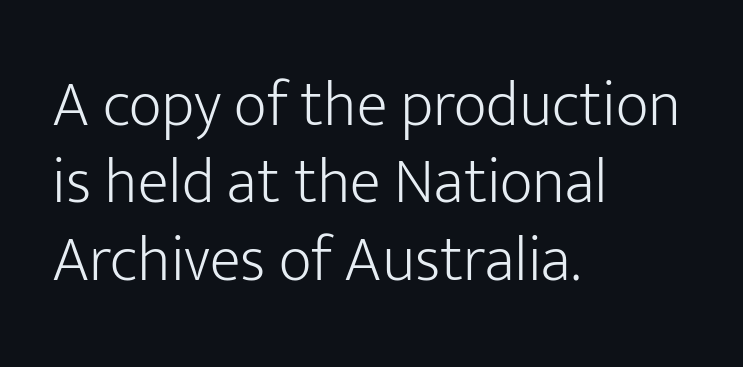
To sum up the face: it is a sans, with no serifs. Glyph-to-glyph distance matches everyday printed text. Nothing heavy about these letters — not bold at all. Notice how the passage keeps a crisp vertical edge on the left only. Varying glyph widths throughout — classic text-font behaviour.
